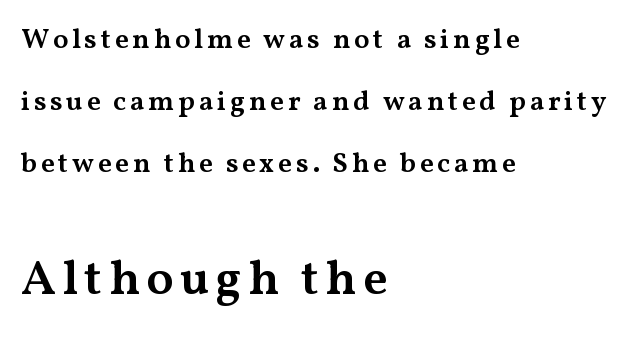
Q: Is the text bold? A: Semi-bold.
Q: Is the text italic (slanted)? A: No, it is upright.
Q: Is the typeface a serif or a sans-serif typeface? A: Serif.
Q: Is the text underlined? A: No.
Q: How is the paragraph aligned? A: Left-aligned.
Q: Is the spacing between lines tight, normal or loose? A: Loose.
Q: Which block of text is set in a larger size, the first (top) or the second (bottom)? A: The second (bottom) one.
Q: Width (condensed, normal, or wide)? A: Wide.
Q: Stroke contrast? A: Medium.
Q: x-height? A: Medium.
Q: Monospaced? A: No.
